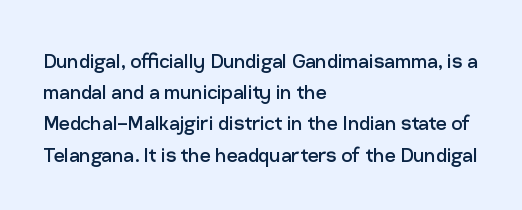
The ragged edge is on the right, which tells us the setting is flush left. The passage shown is not underscored anywhere. These lines were composed using upright roman letters. This sample uses plain, unmodified letter spacing. Reading down the column, the eye jumps a familiar distance to each next line.
